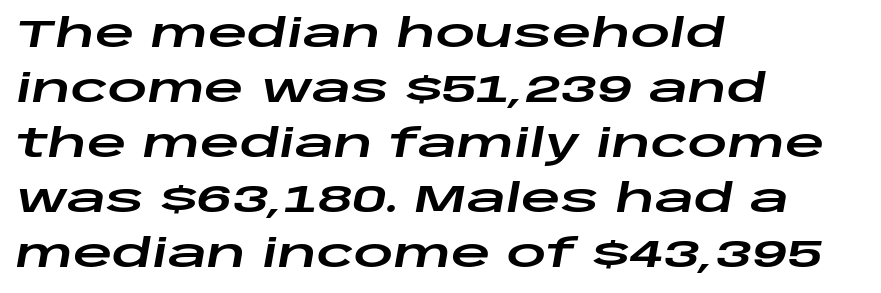
Yep, that's italic — everything's leaning. Decoration check: the copy has no underline. Alignment: flush left. Successive baselines arrive at the customary interval.
